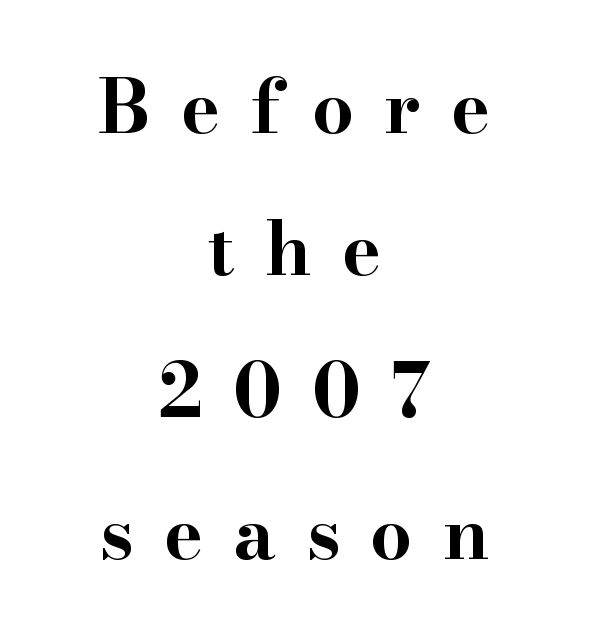
{"serif": "yes", "italic": "no", "bold": "yes", "weight": "bold", "width": "wide", "stroke_contrast": "high", "x_height": "small", "monospaced": "no", "underline": "no", "align": "center", "line_spacing": "loose", "line_spacing_ratio": 1.92, "letter_spacing": "wide", "letter_spacing_em": 0.41, "glyph_px": 74}
